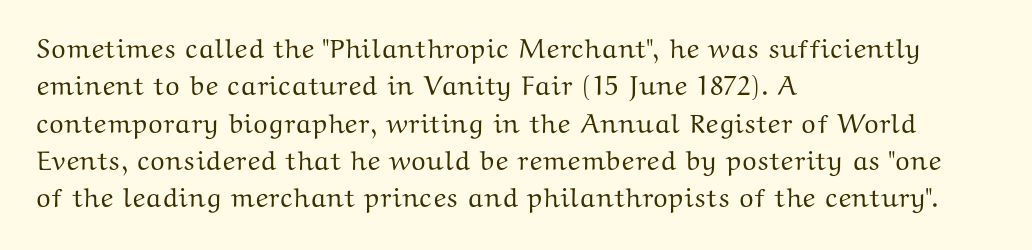
The image shows 27 px text type, upright; set left-aligned, normal line spacing (1.38x), normal letter spacing, not underlined.
